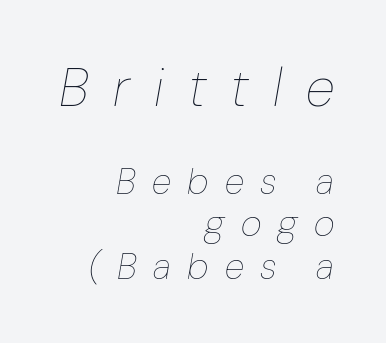
The image shows 54 px thin type, italic (leaning right); set right-aligned, line spacing 1.17x, unusually wide letter spacing (+0.45 em), not underlined; the first (top) block is 1.5x larger; low stroke contrast and a medium x-height.
